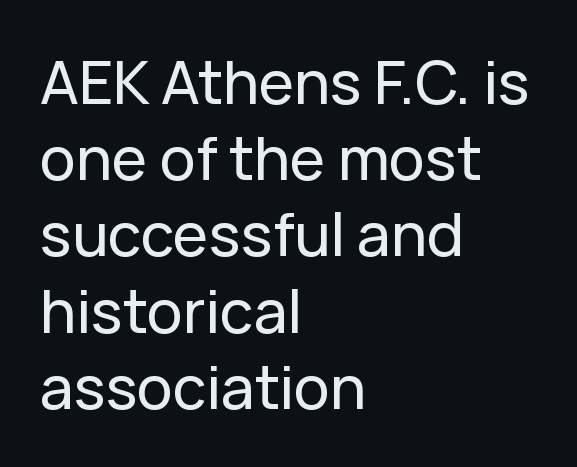
The letterforms sit shoulder to shoulder at normal distance. The font family rendered here belongs to the sans-serif group. Every row of glyphs begins at an identical x-position on the left. Think of a printed novel: that variable character pitch is what you see here.
